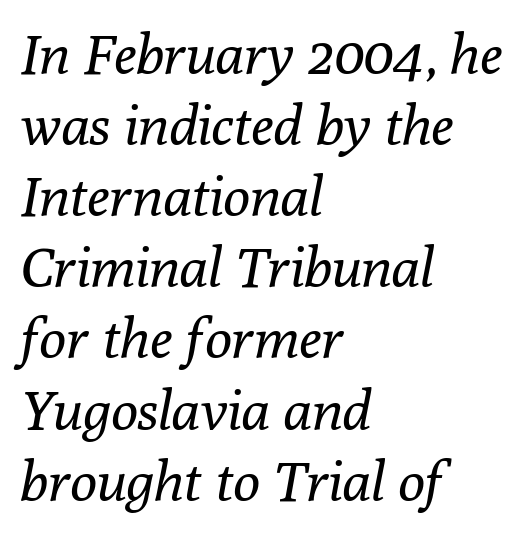
{"serif": "yes", "italic": "yes", "lean": "right", "slant_degrees": 10, "bold": "no", "weight": "regular", "width": "normal", "stroke_contrast": "low", "x_height": "medium", "monospaced": "no", "underline": "no", "align": "left", "line_spacing": "normal", "line_spacing_ratio": 1.27, "letter_spacing": "normal", "letter_spacing_em": 0.0, "glyph_px": 56}
